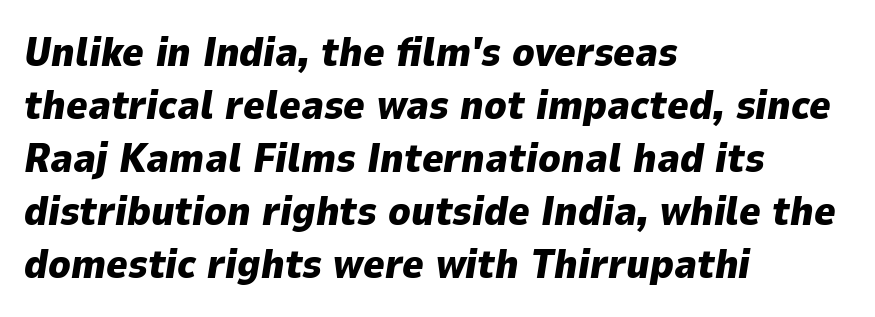
You could call the tracking neutral — neither tight nor loose. The glyphs have the mass of a bold cut. The glyphs look as if they've been sheared to an angle. Baseline-to-baseline distance is the conventional proportion of letter height.
